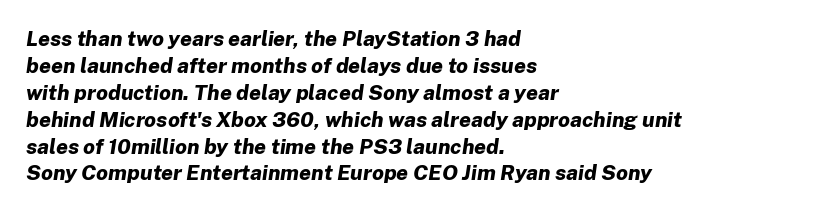
The image shows 21 px bold type, italic (leaning right); set left-aligned, normal line spacing (1.28x), normal letter spacing, not underlined.
